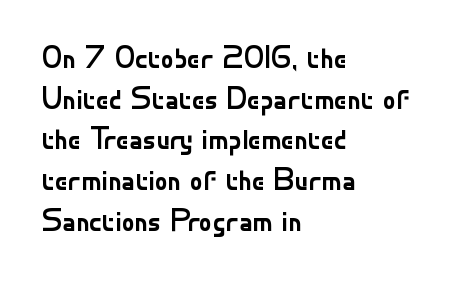
The image shows 32 px regular-weight sans-serif type, upright; set left-aligned, normal line spacing (1.27x), normal letter spacing, not underlined; low stroke contrast and a small x-height.
